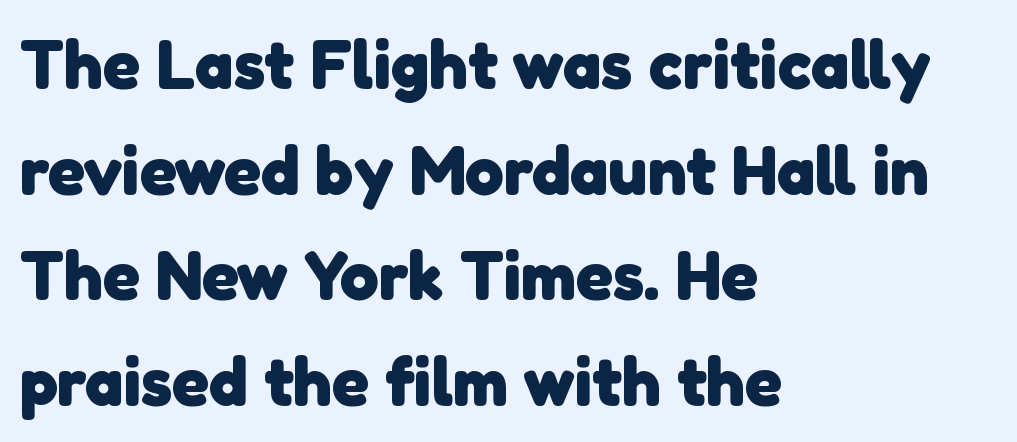
Q: Is the text bold? A: Yes.
Q: Is the typeface a serif or a sans-serif typeface? A: Sans-serif.
Q: Is the text underlined? A: No.
Q: How is the paragraph aligned? A: Left-aligned.
Q: Is the spacing between letters normal or unusually wide? A: Normal.
Q: Is the spacing between lines tight, normal or loose? A: Normal.
Q: Width (condensed, normal, or wide)? A: Normal.
Q: Stroke contrast? A: Low.
Q: x-height? A: Medium.
Q: Monospaced? A: No.
